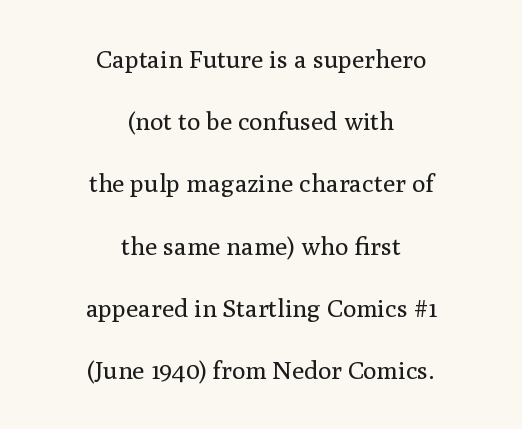
{"italic": "no", "bold": "no", "underline": "no", "align": "center", "line_spacing": "loose", "line_spacing_ratio": 2.49, "letter_spacing": "normal", "letter_spacing_em": 0.0, "glyph_px": 25}
